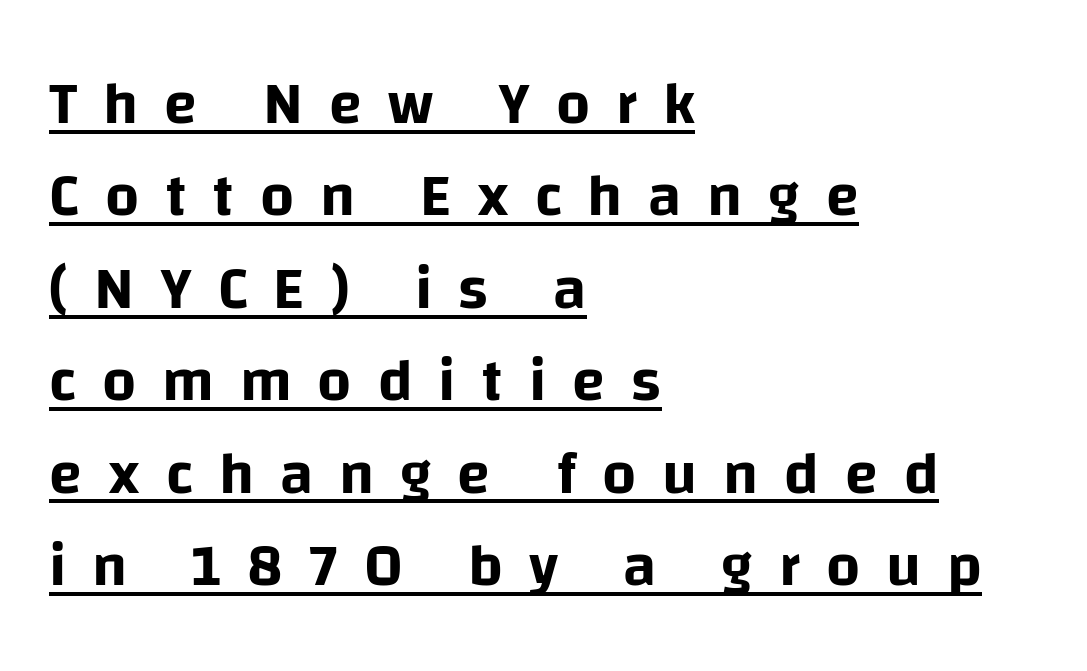
Letter spacing: wide. Quick note: not italic, upright. Looks like someone drew a line under every word here. Line beginnings align vertically; line endings do not. The face used here is a sans, in the tradition of grotesques and geometrics.
